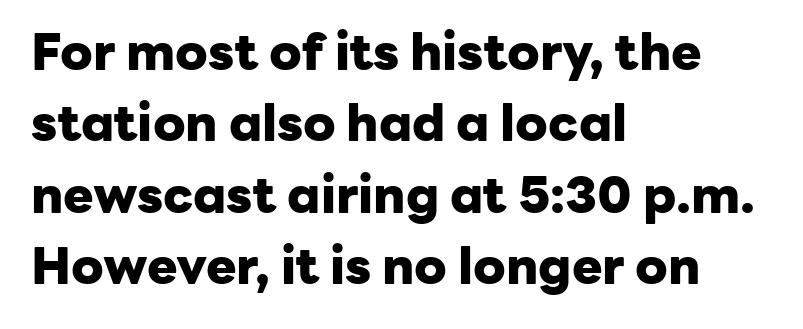
Q: Is the text bold? A: Yes.
Q: Is the text italic (slanted)? A: No, it is upright.
Q: Is the typeface a serif or a sans-serif typeface? A: Sans-serif.
Q: Is the text underlined? A: No.
Q: How is the paragraph aligned? A: Left-aligned.
Q: Is the spacing between letters normal or unusually wide? A: Normal.
Q: Is the spacing between lines tight, normal or loose? A: Normal.
Q: Width (condensed, normal, or wide)? A: Normal.
Q: Stroke contrast? A: Low.
Q: x-height? A: Medium.
Q: Monospaced? A: No.
